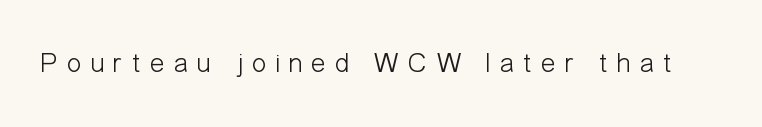
There is plenty of visible air inserted between adjacent glyphs. Italic? Not at all — the glyphs are vertical. Unmarked baselines from the first word to the last. Each letter keeps its own natural width here, so spacing adapts to shape. The cut favours lightness, reaching ordinary text weight at its darkest.
